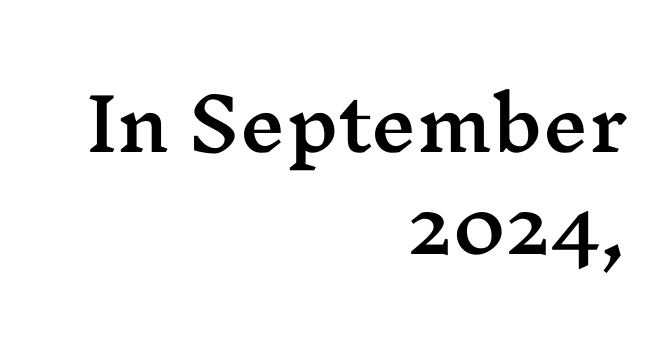
No extra tracking has been applied to these lines. When letters stand straight like this, we call the style roman or upright. I'd call this a serif setting — the letters wear small feet. The rendering uses natural spacing where letterforms have individual widths. The setting favours the right margin, as signatures and pull-quotes sometimes do.
